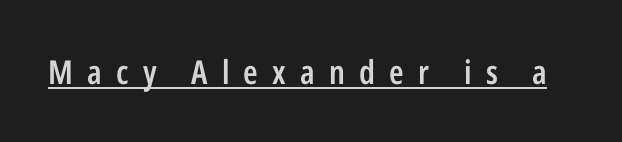
{"serif": "no", "italic": "no", "bold": "semi", "weight": "semibold", "width": "condensed", "stroke_contrast": "low", "x_height": "medium", "monospaced": "no", "underline": "yes", "letter_spacing": "wide", "letter_spacing_em": 0.43, "glyph_px": 33}
